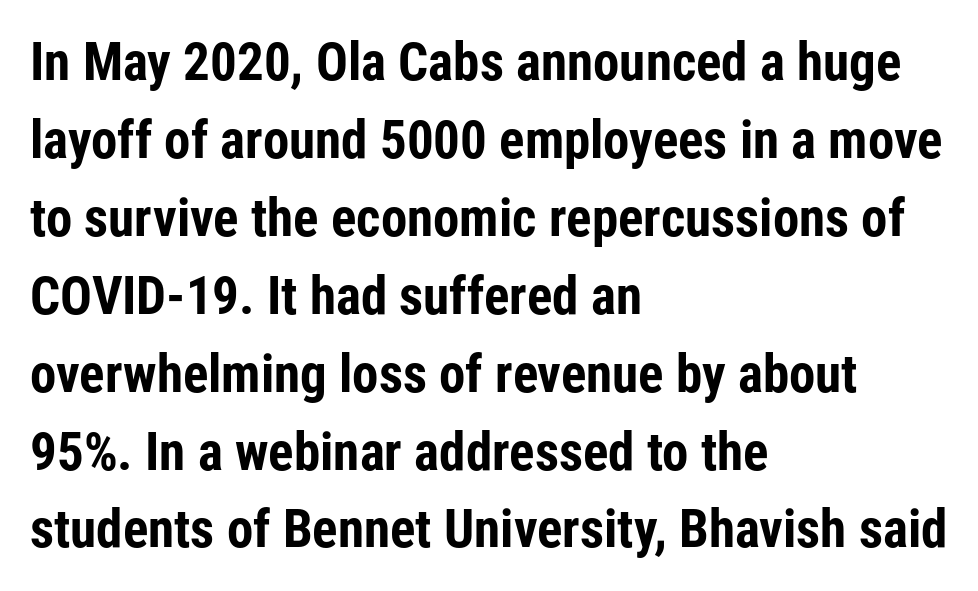
The image shows 53 px bold, condensed sans-serif type, upright; set left-aligned, normal line spacing (1.47x), normal letter spacing, not underlined; low stroke contrast and a medium x-height.
